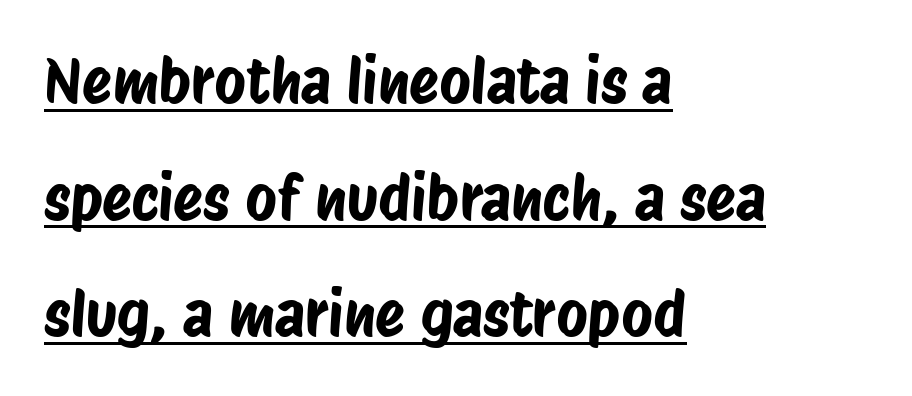
{"serif": "no", "width": "condensed", "stroke_contrast": "low", "x_height": "large", "monospaced": "no", "underline": "yes", "align": "left", "line_spacing": "loose", "line_spacing_ratio": 1.91, "letter_spacing": "normal", "letter_spacing_em": 0.0, "glyph_px": 61}
